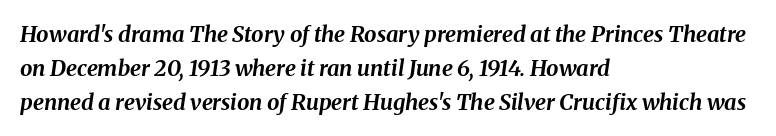
Weight: bold. You can tell it's italic because the verticals aren't actually vertical. The designer left line spacing at the default. Between one letter and the next there's only the usual sliver of space.
